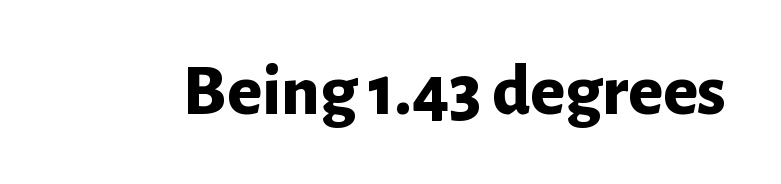
{"serif": "no", "italic": "no", "bold": "yes", "weight": "bold", "width": "normal", "stroke_contrast": "low", "x_height": "medium", "monospaced": "no", "underline": "no", "letter_spacing": "normal", "letter_spacing_em": 0.0, "glyph_px": 73}
